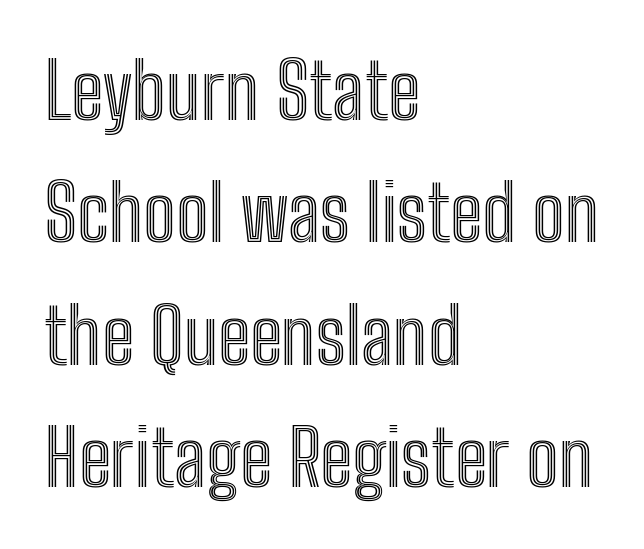
The image shows 77 px condensed type, upright; set left-aligned, normal line spacing (1.59x), normal letter spacing, not underlined; a medium x-height.
